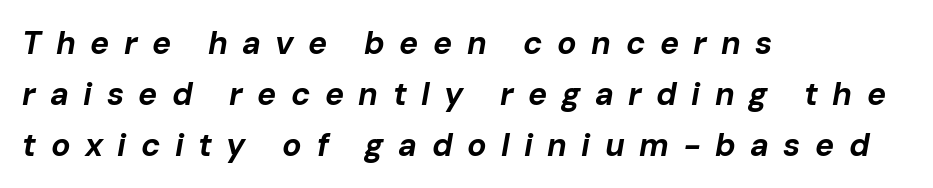
Horizontal alignment here is leftward, the default for most running prose. This sample has the flowing, uneven cadence of proportional lettering. On the weight axis this lands at bold, roughly 700. The glyphs are unaccompanied by any horizontal stroke below them. Italic? Definitely — the glyphs are oblique.
